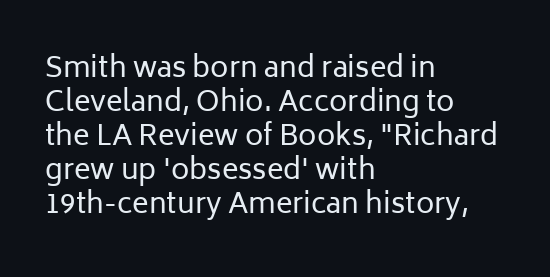
The image shows 28 px regular-weight sans-serif type, upright; set left-aligned, line spacing 1.21x, normal letter spacing, not underlined; low stroke contrast and a medium x-height.
